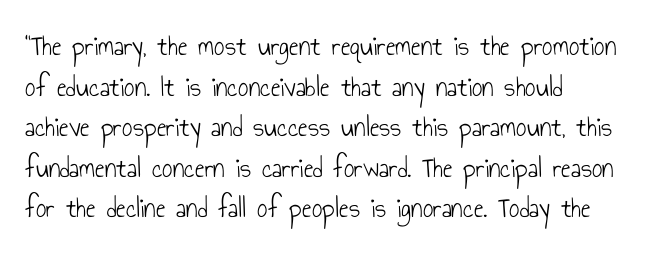
Q: Is the text bold? A: No.
Q: Is the text italic (slanted)? A: No, it is upright.
Q: Is the typeface a serif or a sans-serif typeface? A: Sans-serif.
Q: Is the text underlined? A: No.
Q: How is the paragraph aligned? A: Left-aligned.
Q: Is the spacing between letters normal or unusually wide? A: Normal.
Q: Is the spacing between lines tight, normal or loose? A: Normal.
Q: Width (condensed, normal, or wide)? A: Condensed.
Q: Stroke contrast? A: Low.
Q: x-height? A: Small.
Q: Monospaced? A: No.
